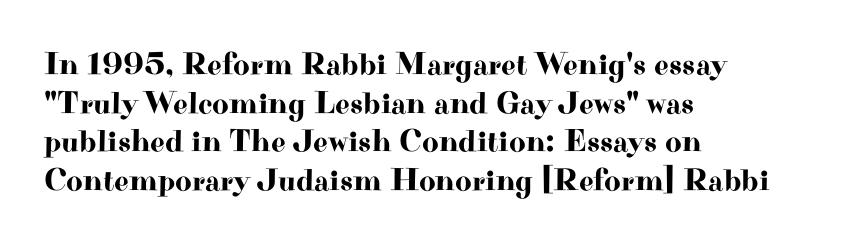
{"serif": "yes", "italic": "no", "width": "wide", "stroke_contrast": "high", "x_height": "small", "monospaced": "no", "underline": "no", "align": "left", "line_spacing_ratio": 1.21, "letter_spacing": "normal", "letter_spacing_em": 0.0, "glyph_px": 32}
